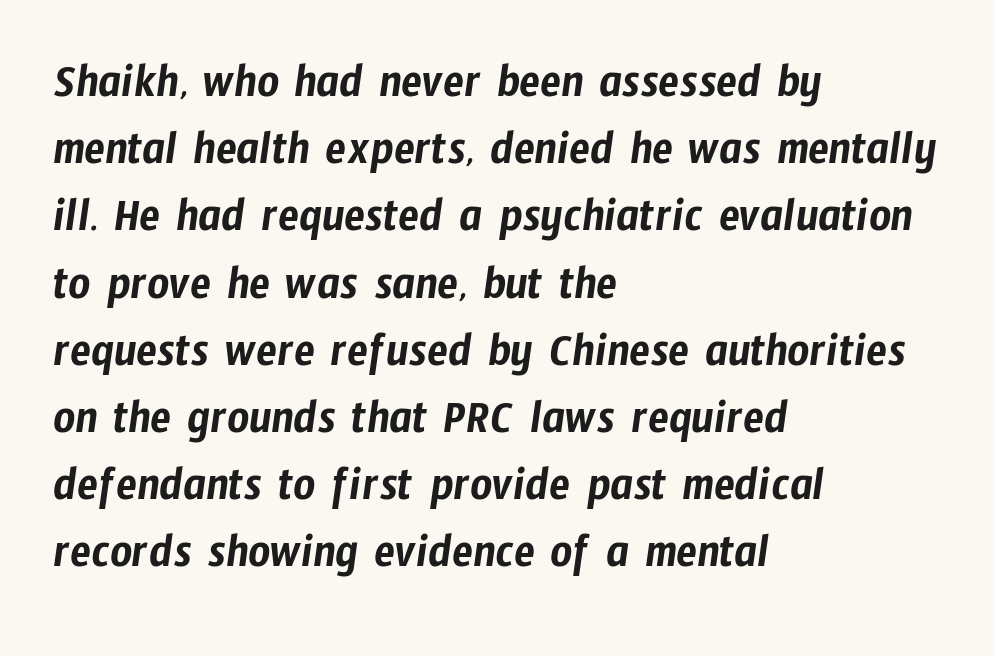
{"serif": "no", "width": "condensed", "stroke_contrast": "low", "x_height": "medium", "monospaced": "no", "underline": "no", "align": "left", "line_spacing": "normal", "line_spacing_ratio": 1.4, "letter_spacing": "normal", "letter_spacing_em": 0.0, "glyph_px": 48}
